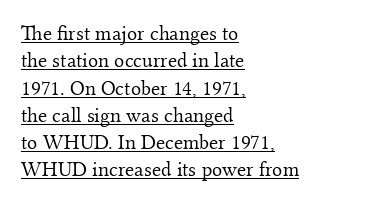
{"italic": "no", "bold": "no", "underline": "yes", "align": "left", "line_spacing": "normal", "line_spacing_ratio": 1.3, "letter_spacing": "normal", "letter_spacing_em": 0.0, "glyph_px": 21}
